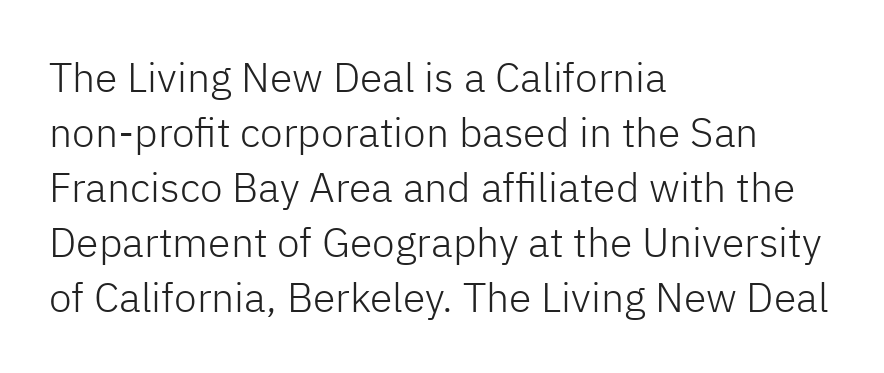
Unlike a traditional serif, this face leaves its strokes unadorned. Does the copy run flush right? No — it runs flush left. This is the regular roman posture of the typeface. The space directly below the letters is spotless. Spacing verdict: proportional, widths tailored to each character.
